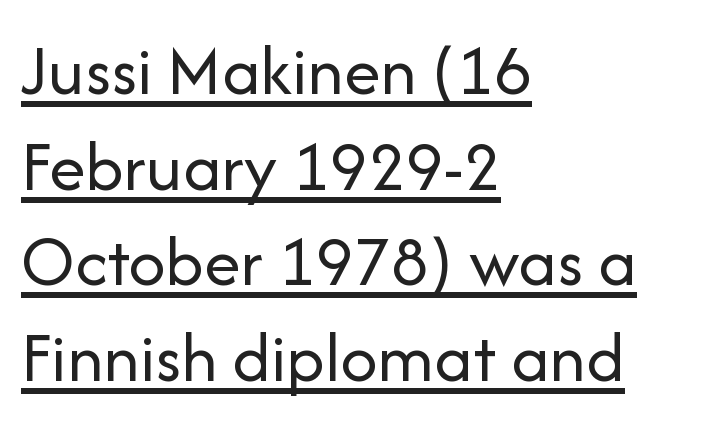
The typeface chosen for these lines omits serifs. A baseline rule has been typeset under these characters. Each word holds together tightly as a unit, with standard inter-letter gaps. This is not heavy type; no bold has been used.
